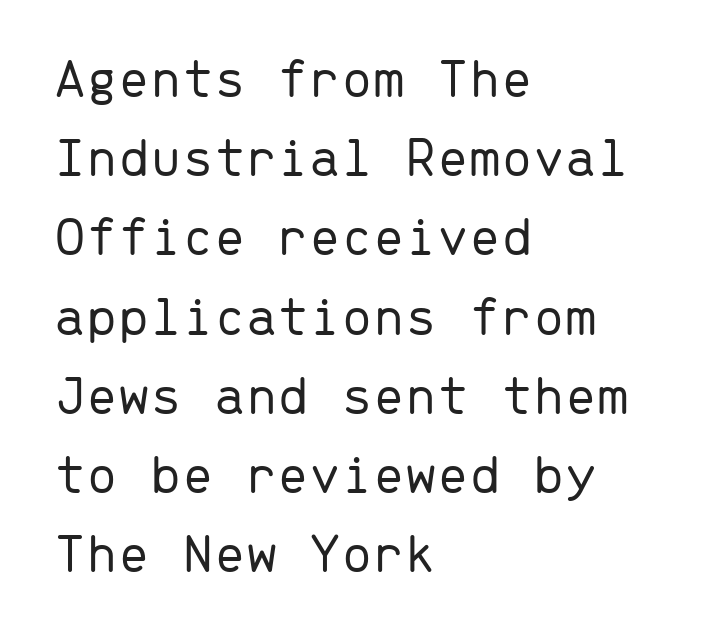
Q: Is the text bold? A: No.
Q: Is the text italic (slanted)? A: No, it is upright.
Q: Is the typeface a serif or a sans-serif typeface? A: Sans-serif.
Q: Is the text underlined? A: No.
Q: How is the paragraph aligned? A: Left-aligned.
Q: Is the spacing between letters normal or unusually wide? A: Normal.
Q: Is the spacing between lines tight, normal or loose? A: Normal.
Q: Width (condensed, normal, or wide)? A: Normal.
Q: Stroke contrast? A: Low.
Q: x-height? A: Medium.
Q: Monospaced? A: Yes.
